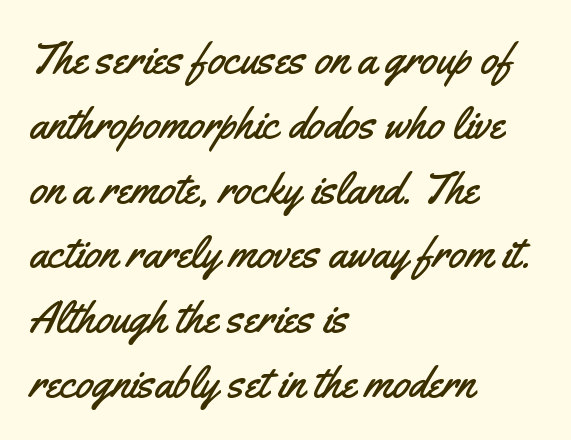
{"serif": "no", "width": "condensed", "stroke_contrast": "medium", "x_height": "small", "monospaced": "no", "underline": "no", "align": "left", "line_spacing": "normal", "line_spacing_ratio": 1.44, "letter_spacing": "normal", "letter_spacing_em": 0.0, "glyph_px": 45}
